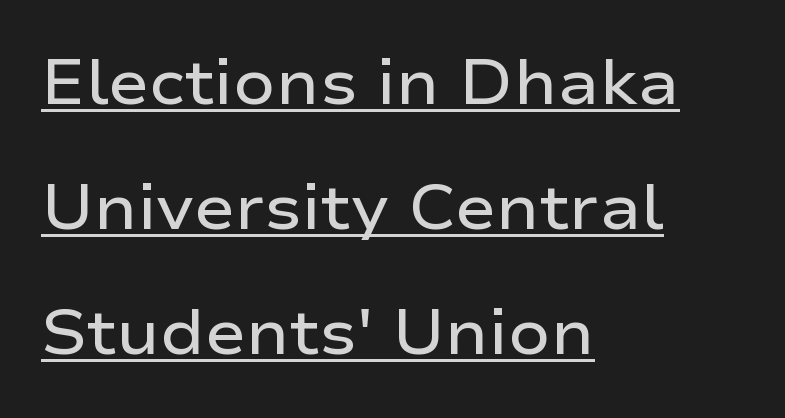
{"serif": "no", "italic": "no", "bold": "semi", "weight": "semibold", "width": "wide", "stroke_contrast": "low", "x_height": "medium", "monospaced": "no", "underline": "yes", "align": "left", "line_spacing": "loose", "line_spacing_ratio": 2.02, "letter_spacing": "normal", "letter_spacing_em": 0.0, "glyph_px": 62}
